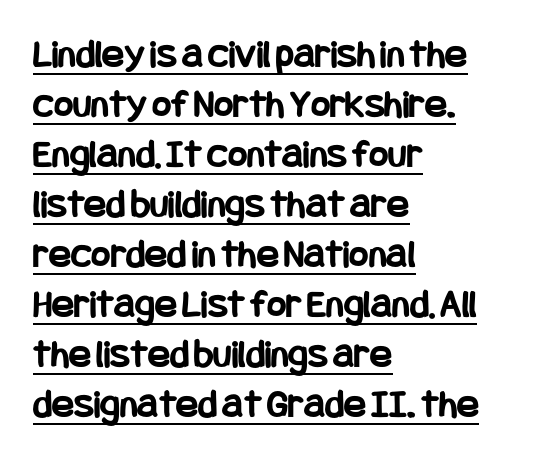
Q: Is the text bold? A: Yes.
Q: Is the text italic (slanted)? A: No, it is upright.
Q: Is the typeface a serif or a sans-serif typeface? A: Sans-serif.
Q: Is the text underlined? A: Yes.
Q: How is the paragraph aligned? A: Left-aligned.
Q: Is the spacing between letters normal or unusually wide? A: Normal.
Q: Width (condensed, normal, or wide)? A: Condensed.
Q: Stroke contrast? A: Low.
Q: x-height? A: Large.
